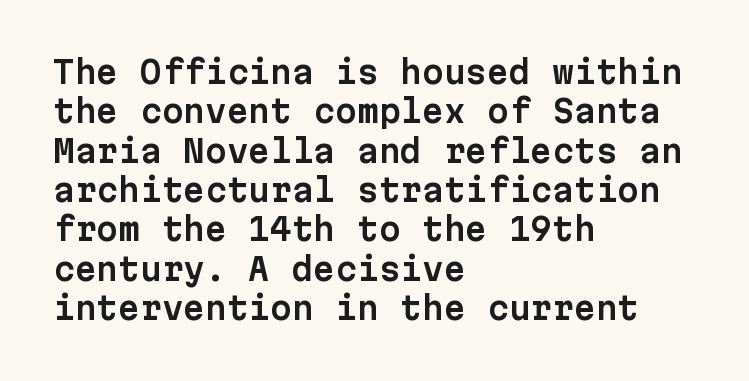
{"serif": "no", "italic": "no", "width": "normal", "stroke_contrast": "low", "x_height": "medium", "monospaced": "yes", "underline": "no", "align": "left", "line_spacing": "normal", "line_spacing_ratio": 1.27, "letter_spacing": "normal", "letter_spacing_em": 0.0, "glyph_px": 31}
